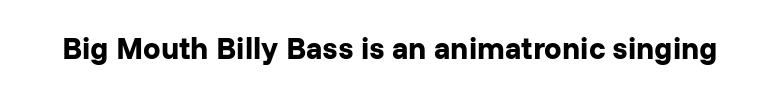
You could call the tracking neutral — neither tight nor loose. Stroke terminals: plain, sans-serif. The passage shown is typed in a proportional face where columns would drift. Italic: no, the glyphs are upright roman. Heft: maximum for text — a bold.
